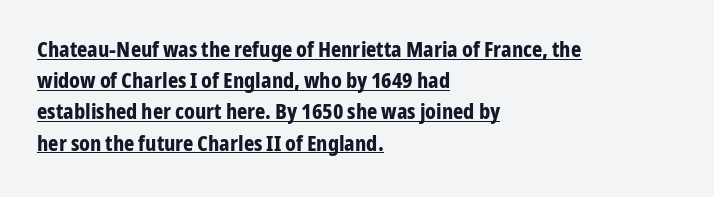
{"italic": "no", "bold": "yes", "underline": "yes", "align": "left", "line_spacing": "normal", "line_spacing_ratio": 1.42, "letter_spacing": "normal", "letter_spacing_em": 0.0, "glyph_px": 22}
